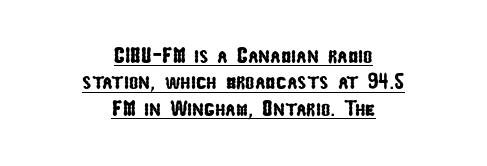
Q: Is the text underlined? A: Yes.
Q: How is the paragraph aligned? A: Centered.
Q: Is the spacing between letters normal or unusually wide? A: Normal.
